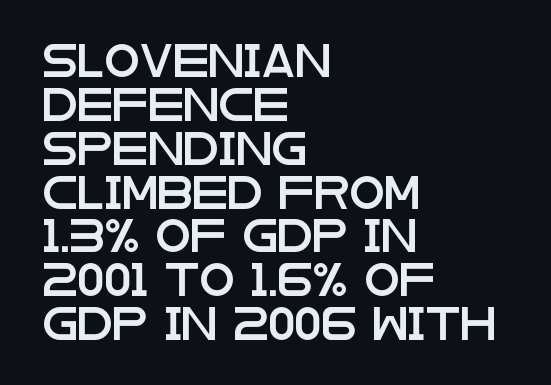
Proportional: the letters do not fall into vertical columns. The typeface chosen for these lines omits serifs. The lines in this sample share a left origin and differ only in where they stop. Only glyphs here, with clear space below each row. The type is set solid horizontally, with unmodified tracking. Students, observe: this is what conventionally led text looks like.
